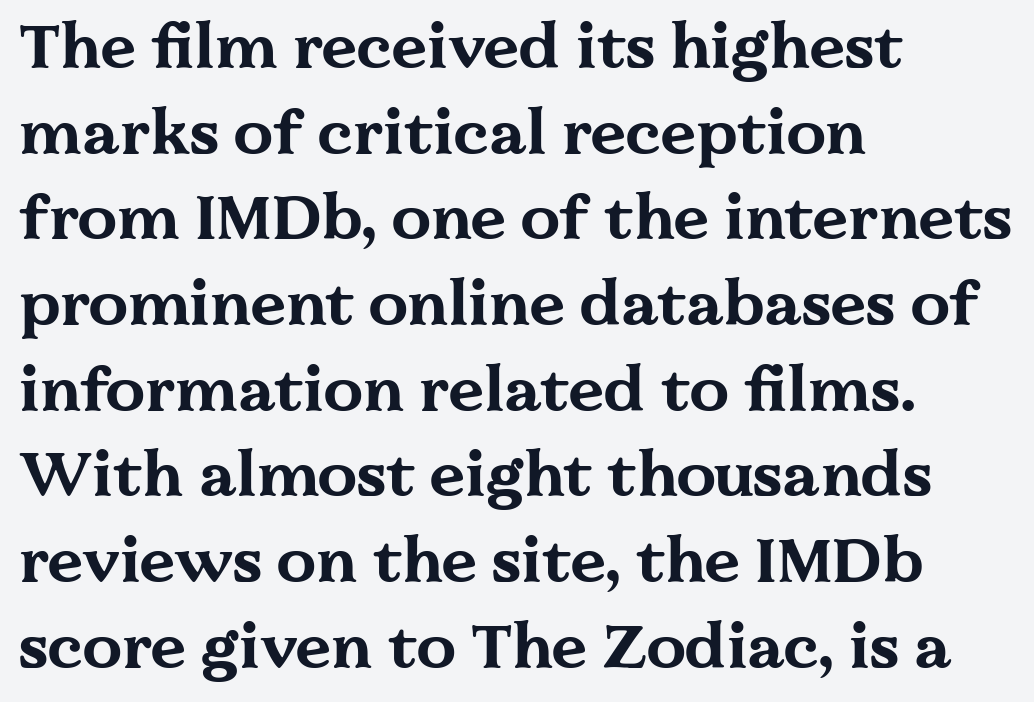
{"serif": "yes", "italic": "no", "bold": "yes", "weight": "bold", "width": "wide", "stroke_contrast": "medium", "x_height": "medium", "monospaced": "no", "underline": "no", "align": "left", "line_spacing": "normal", "line_spacing_ratio": 1.36, "letter_spacing": "normal", "letter_spacing_em": 0.0, "glyph_px": 63}
